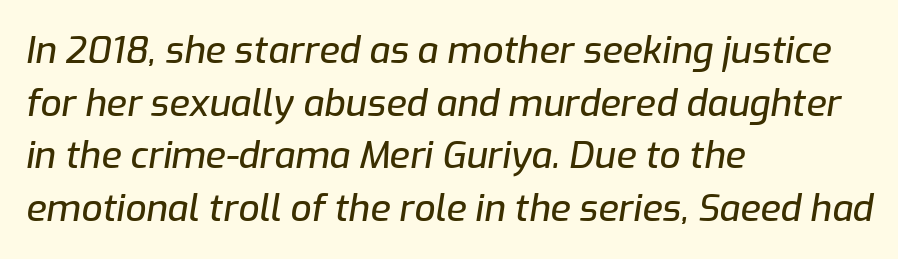
{"italic": "yes", "lean": "right", "slant_degrees": 9, "width": "normal", "stroke_contrast": "low", "x_height": "medium", "monospaced": "no", "underline": "no", "align": "left", "line_spacing": "normal", "line_spacing_ratio": 1.42, "letter_spacing": "normal", "letter_spacing_em": 0.0, "glyph_px": 37}
